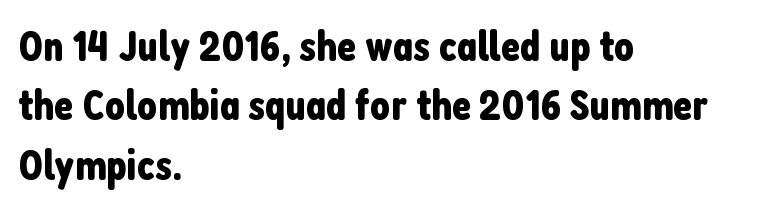
Q: Is the text italic (slanted)? A: No, it is upright.
Q: Is the typeface a serif or a sans-serif typeface? A: Sans-serif.
Q: Is the text underlined? A: No.
Q: How is the paragraph aligned? A: Left-aligned.
Q: Is the spacing between letters normal or unusually wide? A: Normal.
Q: Is the spacing between lines tight, normal or loose? A: Normal.
Q: Width (condensed, normal, or wide)? A: Condensed.
Q: Stroke contrast? A: Low.
Q: x-height? A: Medium.
Q: Monospaced? A: No.
